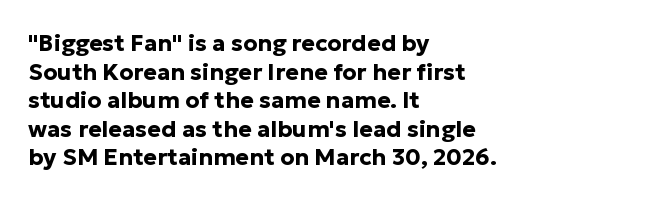
{"italic": "no", "bold": "yes", "underline": "no", "align": "left", "line_spacing_ratio": 1.24, "letter_spacing": "normal", "letter_spacing_em": 0.0, "glyph_px": 23}
